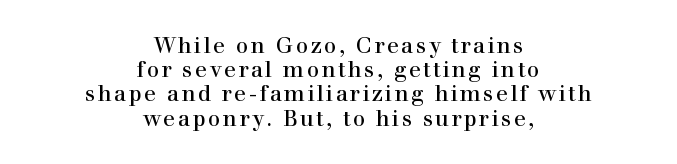
Italic: no, the glyphs are upright roman. The passage is arranged like a title page — every line centered. The passage shown is not underscored anywhere. Tightly led — the rows are bunched.
